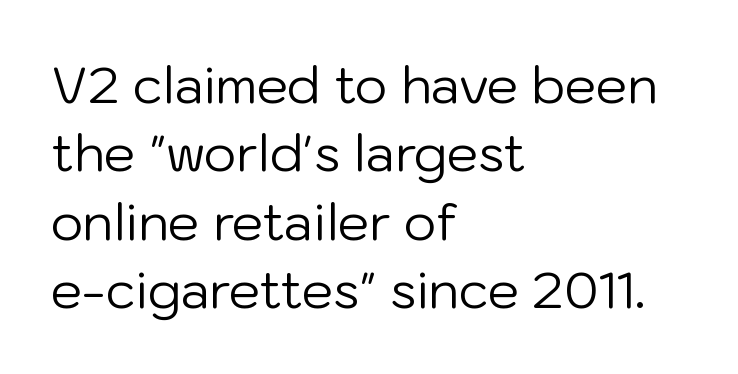
The image shows 50 px regular-weight sans-serif type, upright; set left-aligned, normal line spacing (1.37x), normal letter spacing, not underlined; low stroke contrast and a medium x-height.
